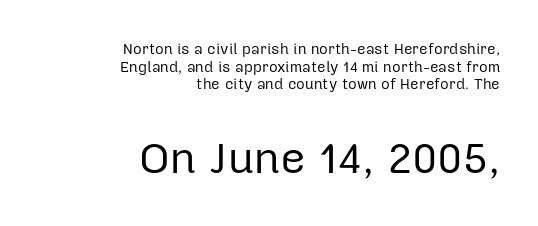
Stems and bowls with no extra thickness — not bold. Do the characters align in a grid? No, the font is proportional. The gap between lines stays unmarked. In this sample the second text group is rendered at the bigger scale.
